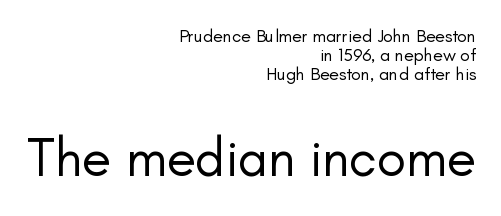
{"serif": "no", "italic": "no", "bold": "no", "weight": "regular", "width": "normal", "stroke_contrast": "low", "x_height": "small", "monospaced": "no", "underline": "no", "align": "right", "line_spacing": "tight", "line_spacing_ratio": 1.05, "letter_spacing": "normal", "letter_spacing_em": 0.0, "larger_block": "second", "size_ratio": 3.0, "glyph_px": 54}
